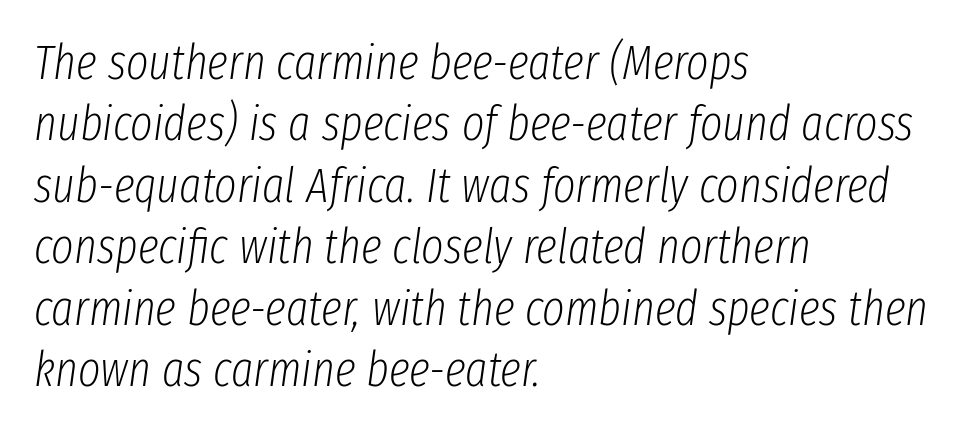
The image shows 48 px light, condensed type, italic (leaning right); set left-aligned, normal line spacing (1.28x), normal letter spacing, not underlined; low stroke contrast and a medium x-height.
